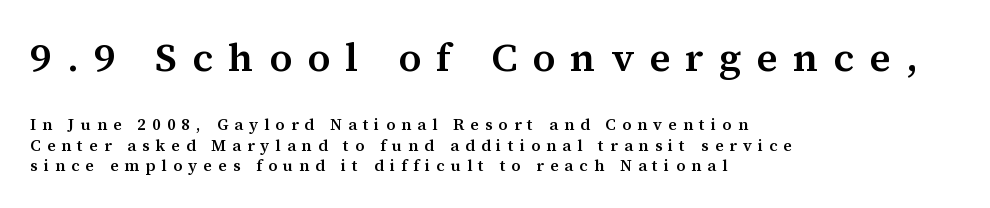
The image shows 40 px semibold serif type, upright; set left-aligned, normal line spacing (1.28x), unusually wide letter spacing (+0.38 em), not underlined; the first (top) block is 2.5x larger; medium stroke contrast and a medium x-height.
